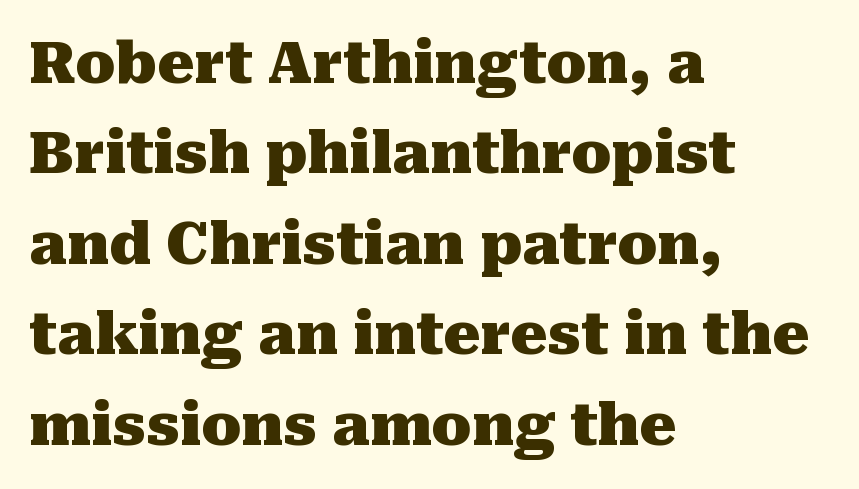
{"serif": "yes", "italic": "no", "bold": "yes", "weight": "heavy", "width": "normal", "stroke_contrast": "medium", "x_height": "medium", "monospaced": "no", "underline": "no", "align": "left", "line_spacing": "normal", "line_spacing_ratio": 1.56, "letter_spacing": "normal", "letter_spacing_em": 0.0, "glyph_px": 58}
